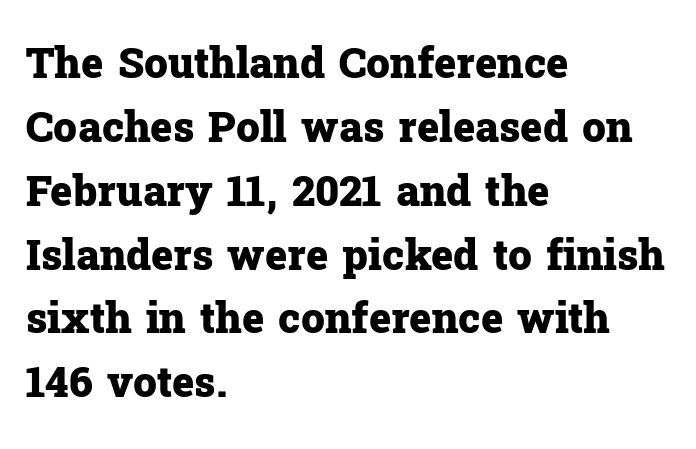
The image shows 42 px heavy serif type, upright; set left-aligned, normal line spacing (1.52x), normal letter spacing, not underlined; low stroke contrast and a medium x-height.
